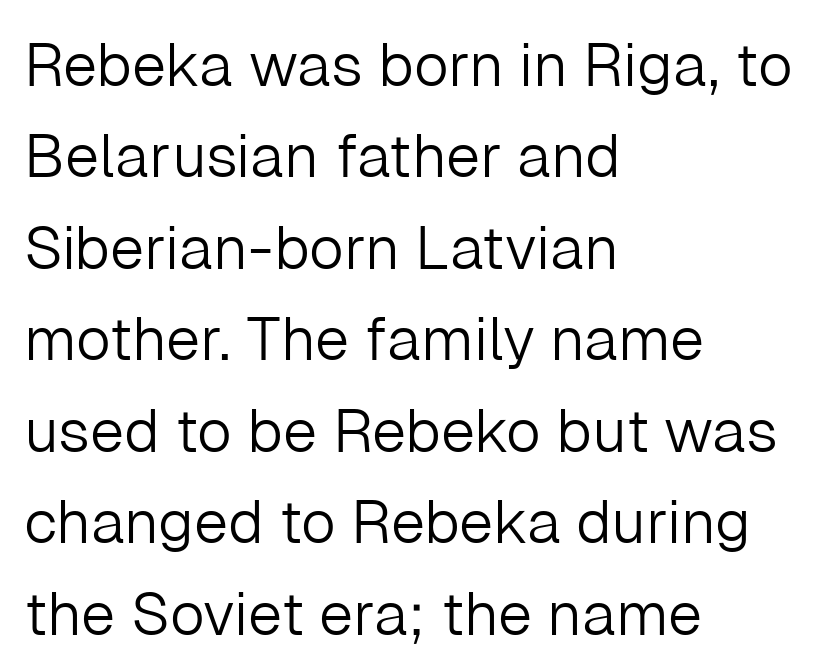
These lines sit exactly where default settings would place them. Notice how the passage keeps a crisp vertical edge on the left only. Does the lettering tilt? It doesn't — this is upright. This sample uses a sans-serif face.
